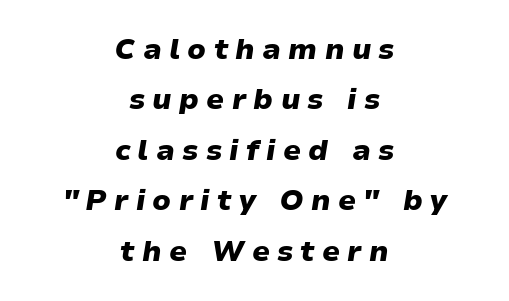
The image shows 29 px heavy type, italic (leaning right); set centered, line spacing 1.74x, unusually wide letter spacing (+0.25 em), not underlined; low stroke contrast and a medium x-height.
